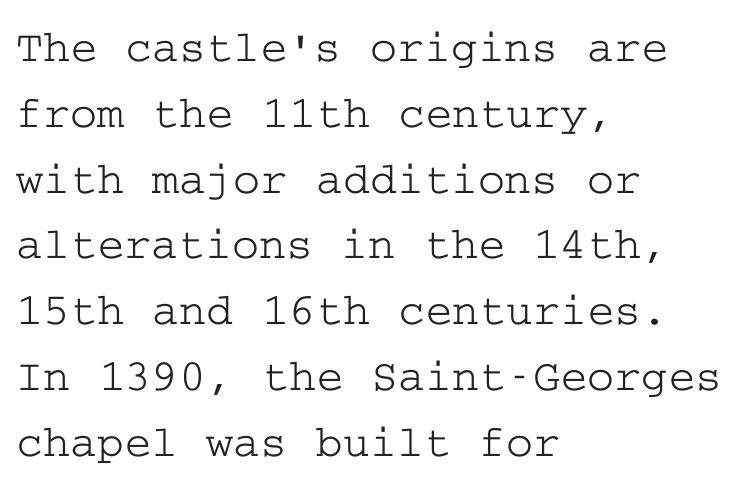
{"serif": "yes", "italic": "no", "width": "wide", "stroke_contrast": "low", "x_height": "medium", "underline": "no", "align": "left", "line_spacing": "normal", "line_spacing_ratio": 1.43, "letter_spacing": "normal", "letter_spacing_em": 0.0, "glyph_px": 46}
